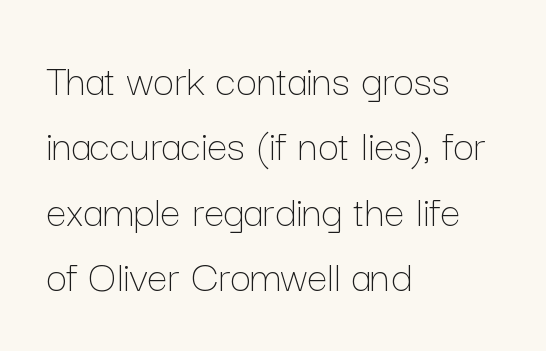
The image shows 46 px thin type, upright; set left-aligned, normal line spacing (1.42x), normal letter spacing, not underlined; low stroke contrast and a medium x-height.
